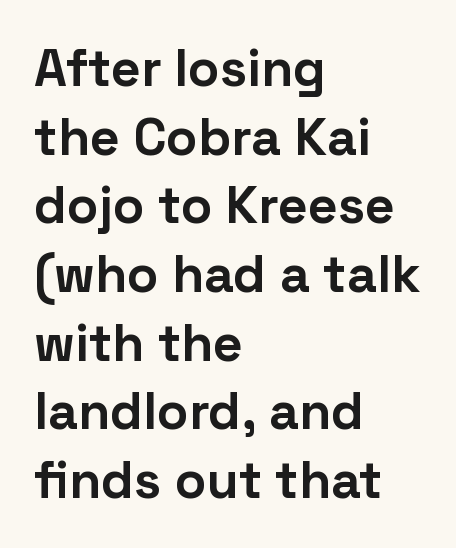
This sample uses an upright cut, with every glyph sitting square on the baseline. Is the type bold? Yes — the strokes are clearly thick and heavy. Glyph-to-glyph distance matches everyday printed text. This sample uses a sans-serif face. Notice how descenders clear the ascenders below comfortably — that's standard leading.
